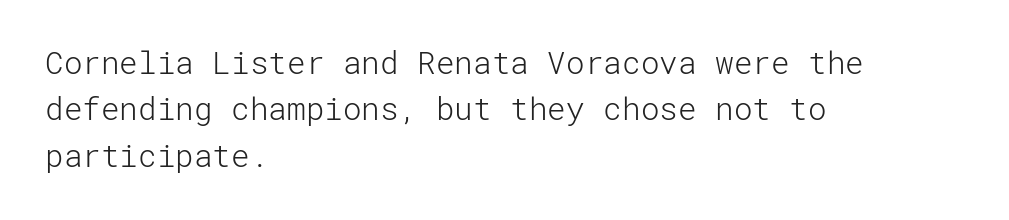
Q: Is the text bold? A: No.
Q: Is the text italic (slanted)? A: No, it is upright.
Q: Is the typeface a serif or a sans-serif typeface? A: Sans-serif.
Q: Is the text underlined? A: No.
Q: How is the paragraph aligned? A: Left-aligned.
Q: Is the spacing between letters normal or unusually wide? A: Normal.
Q: Is the spacing between lines tight, normal or loose? A: Normal.
Q: Width (condensed, normal, or wide)? A: Normal.
Q: Stroke contrast? A: Low.
Q: x-height? A: Medium.
